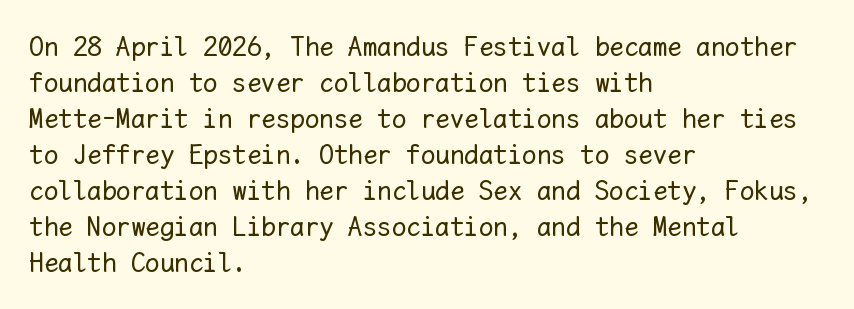
Q: Is the text bold? A: No.
Q: Is the text italic (slanted)? A: No, it is upright.
Q: Is the text underlined? A: No.
Q: How is the paragraph aligned? A: Left-aligned.
Q: Is the spacing between letters normal or unusually wide? A: Normal.
Q: Width (condensed, normal, or wide)? A: Normal.
Q: Stroke contrast? A: Low.
Q: x-height? A: Medium.
Q: Monospaced? A: Yes.
